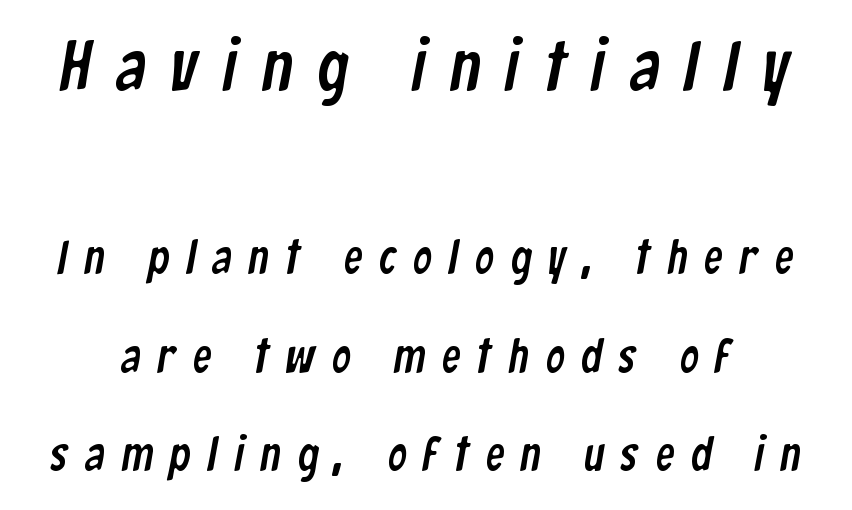
The image shows 70 px condensed sans-serif type; set loose line spacing (2.1x), unusually wide letter spacing (+0.36 em), not underlined; the first (top) block is 1.49x larger; low stroke contrast and a medium x-height.
